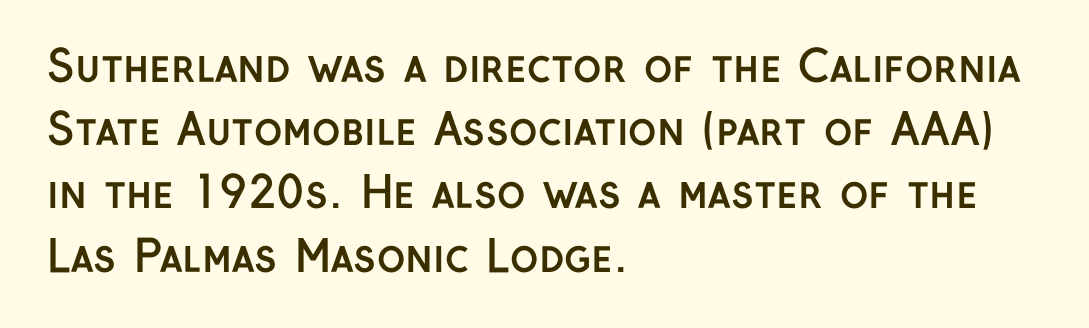
Leading matches the norm, producing a regular column. Observe the absence of serifs on each vertical stroke in this sample. A student would call this left alignment; a typographer would say flush left, rag right. The horizontal fit of the characters is conventional and even. Beneath every word, the page is bare. Each letter keeps its own natural width here, so spacing adapts to shape.
